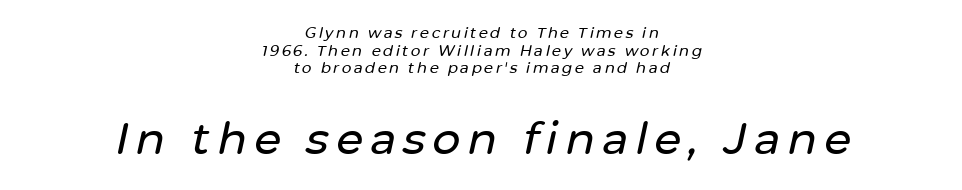
In terms of posture, this sample is oblique. A typesetter would call this proportional, since set widths differ per character. Just letters on the line, the space beneath them empty. Block two is the big one; block one sits smaller above it. The paragraph has two soft edges and a firm central axis.
